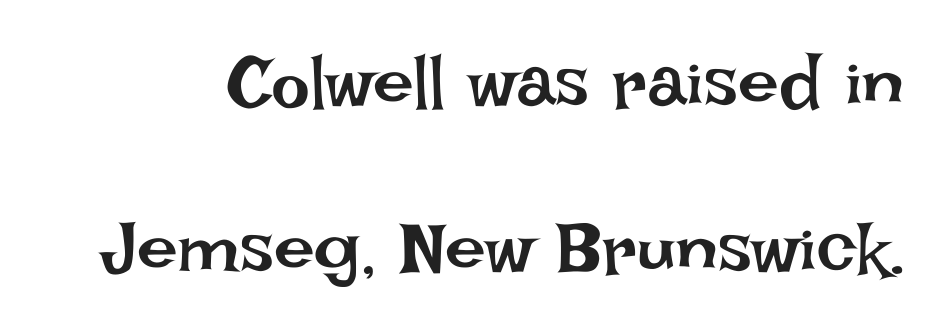
A roman cut, with each character standing at attention. The tracking reads as untouched default to a designer's eye. These lines stand farther apart than default settings would place them. Think of a printed novel: that variable character pitch is what you see here. The specimen omits any rule beneath the text block's lines.
